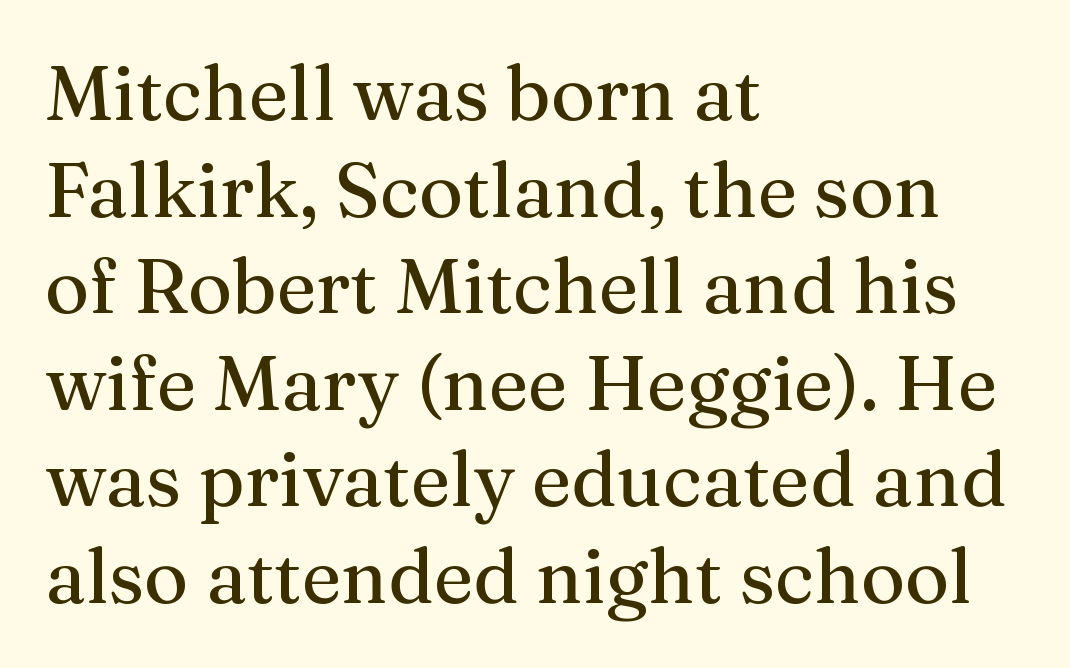
{"serif": "yes", "italic": "no", "width": "normal", "stroke_contrast": "medium", "x_height": "medium", "monospaced": "no", "underline": "no", "align": "left", "line_spacing": "normal", "line_spacing_ratio": 1.27, "letter_spacing": "normal", "letter_spacing_em": 0.0, "glyph_px": 76}
